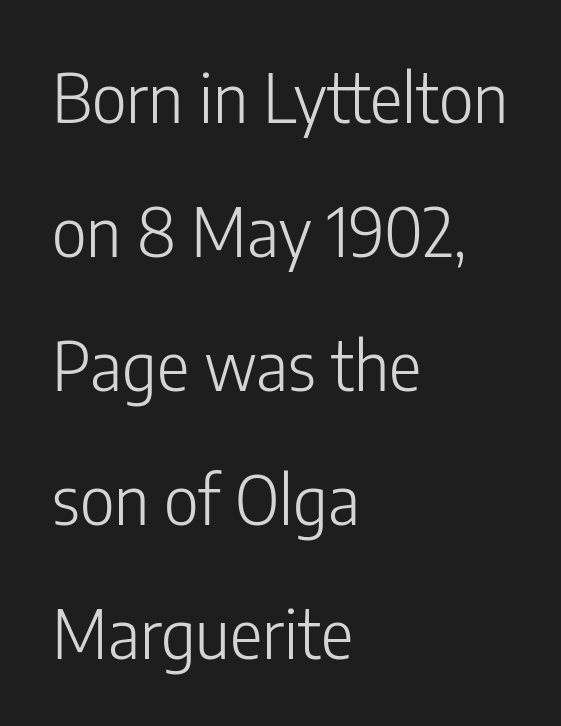
{"serif": "no", "italic": "no", "bold": "no", "weight": "light", "width": "condensed", "stroke_contrast": "low", "x_height": "medium", "monospaced": "no", "underline": "no", "align": "left", "line_spacing": "loose", "line_spacing_ratio": 1.97, "letter_spacing": "normal", "letter_spacing_em": 0.0, "glyph_px": 68}
